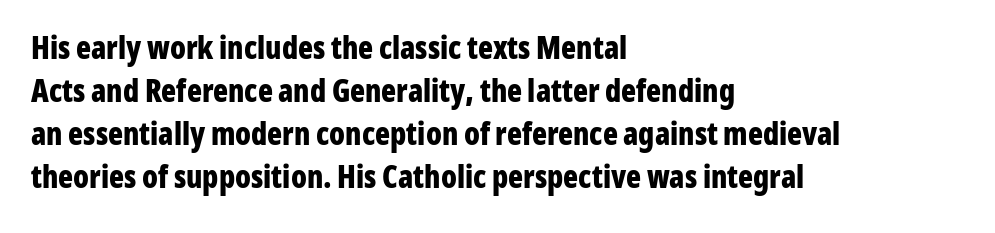
{"serif": "no", "italic": "no", "bold": "yes", "weight": "bold", "width": "condensed", "stroke_contrast": "low", "x_height": "medium", "monospaced": "no", "underline": "no", "align": "left", "line_spacing": "normal", "line_spacing_ratio": 1.39, "letter_spacing": "normal", "letter_spacing_em": 0.0, "glyph_px": 31}
